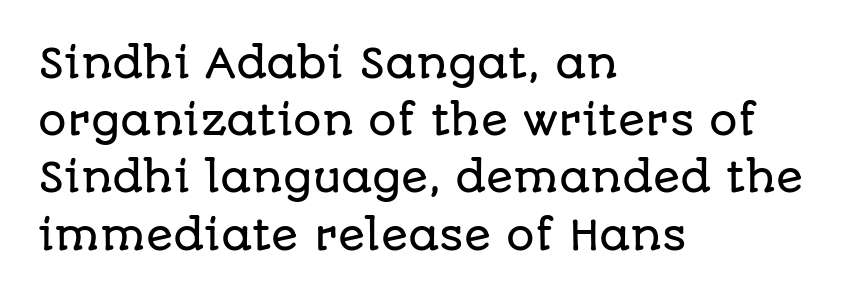
The image shows 40 px sans-serif type, upright; set left-aligned, normal line spacing (1.43x), normal letter spacing, not underlined; low stroke contrast and a large x-height.
